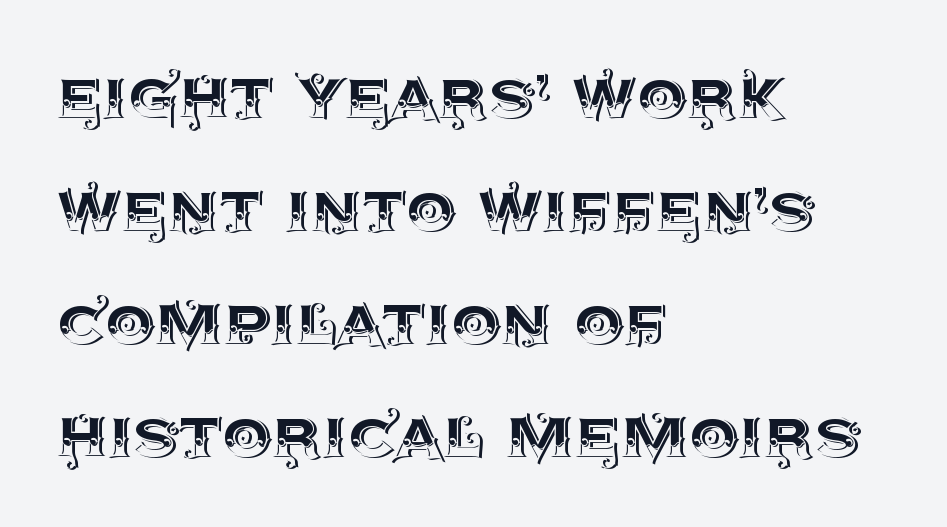
Q: Is the text italic (slanted)? A: No, it is upright.
Q: Is the text underlined? A: No.
Q: How is the paragraph aligned? A: Left-aligned.
Q: Is the spacing between letters normal or unusually wide? A: Normal.
Q: Is the spacing between lines tight, normal or loose? A: Normal.
Q: Width (condensed, normal, or wide)? A: Normal.
Q: x-height? A: Large.
Q: Monospaced? A: No.
